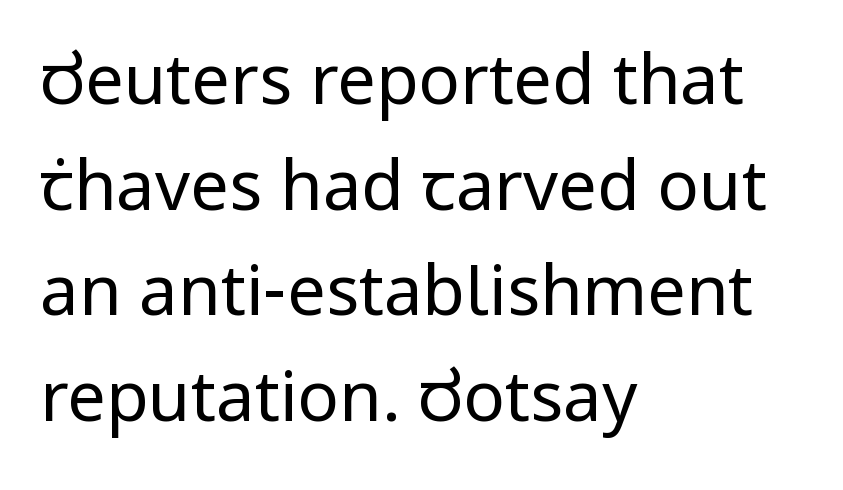
Is this a fixed-width face? No — the glyphs have proportional, varying widths. The gaps between neighbouring characters are ordinary and unremarkable. If you drew a line through each stem, it would be perfectly vertical. Counters stay open thanks to moderate or lighter strokes. Horizontally, the lines are justified to the leading edge only.
